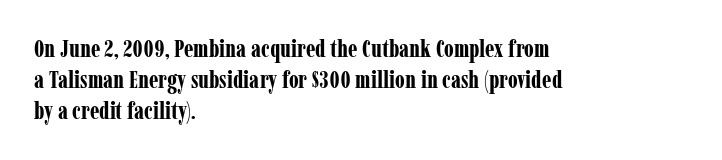
Q: Is the text bold? A: Yes.
Q: Is the text italic (slanted)? A: No, it is upright.
Q: Is the text underlined? A: No.
Q: How is the paragraph aligned? A: Left-aligned.
Q: Is the spacing between letters normal or unusually wide? A: Normal.
Q: Is the spacing between lines tight, normal or loose? A: Normal.
